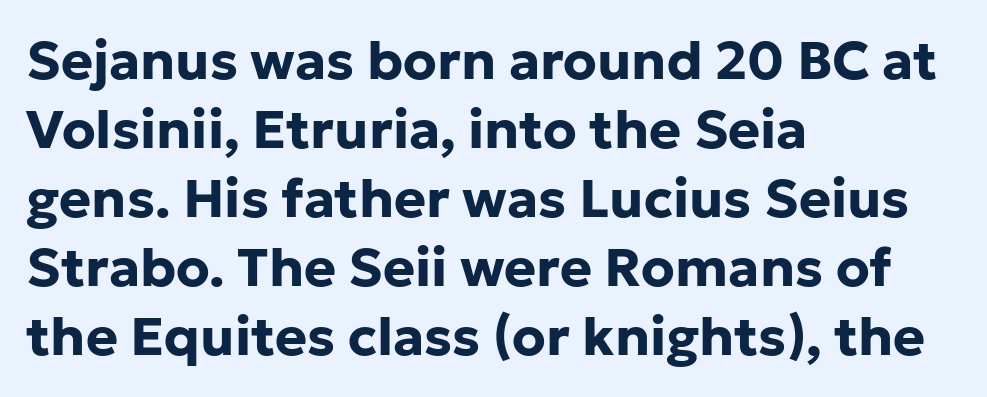
{"serif": "no", "italic": "no", "bold": "yes", "weight": "bold", "width": "normal", "stroke_contrast": "low", "x_height": "medium", "monospaced": "no", "underline": "no", "align": "left", "line_spacing": "normal", "line_spacing_ratio": 1.28, "letter_spacing": "normal", "letter_spacing_em": 0.0, "glyph_px": 54}
